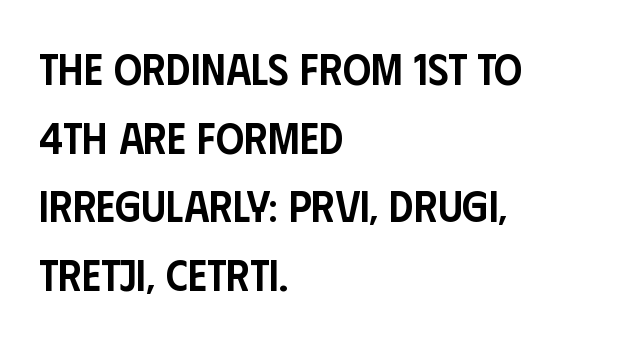
The image shows 44 px semibold, condensed sans-serif type, upright; set left-aligned, normal line spacing (1.56x), normal letter spacing, not underlined; low stroke contrast and a large x-height.
